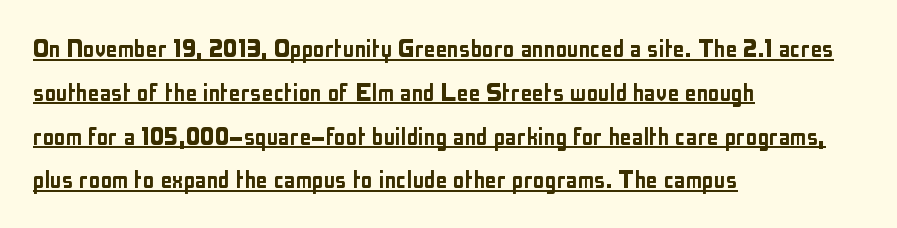
Q: Is the text italic (slanted)? A: No, it is upright.
Q: Is the typeface a serif or a sans-serif typeface? A: Sans-serif.
Q: Is the text underlined? A: Yes.
Q: How is the paragraph aligned? A: Left-aligned.
Q: Is the spacing between letters normal or unusually wide? A: Normal.
Q: Is the spacing between lines tight, normal or loose? A: Normal.
Q: Width (condensed, normal, or wide)? A: Condensed.
Q: Stroke contrast? A: Low.
Q: x-height? A: Medium.
Q: Monospaced? A: No.
